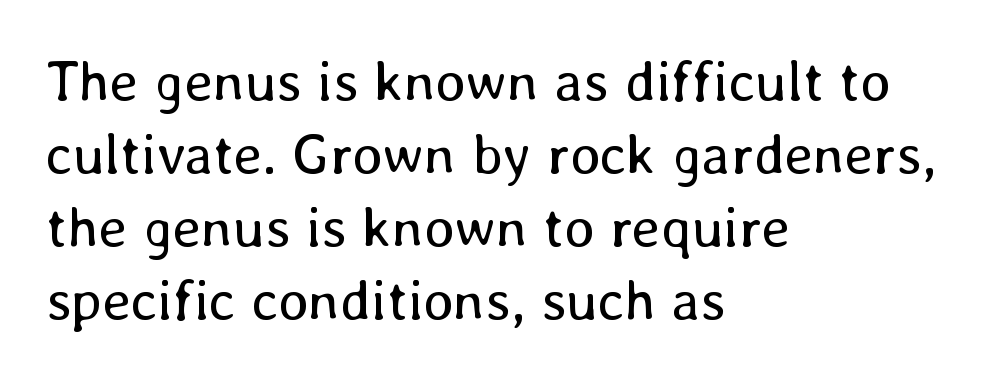
Characters follow at the spacing the type designer built in. Posture: upright roman. Typeset ragged right — the left edge is the straight one. The strokes carry an ordinary text weight at most. The strip under each line holds only bare page. This sample has the flowing, uneven cadence of proportional lettering.
